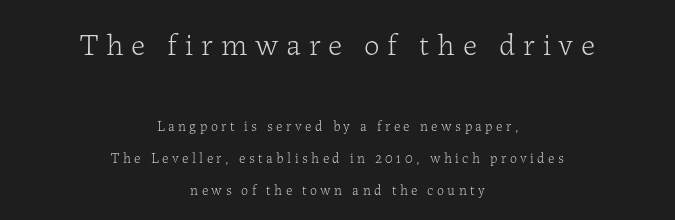
Q: Is the text bold? A: No.
Q: Is the text italic (slanted)? A: No, it is upright.
Q: Is the typeface a serif or a sans-serif typeface? A: Serif.
Q: Is the text underlined? A: No.
Q: How is the paragraph aligned? A: Centered.
Q: Is the spacing between letters normal or unusually wide? A: Unusually wide.
Q: Is the spacing between lines tight, normal or loose? A: Loose.
Q: Which block of text is set in a larger size, the first (top) or the second (bottom)? A: The first (top) one.
Q: Width (condensed, normal, or wide)? A: Normal.
Q: Stroke contrast? A: Low.
Q: x-height? A: Medium.
Q: Monospaced? A: No.
